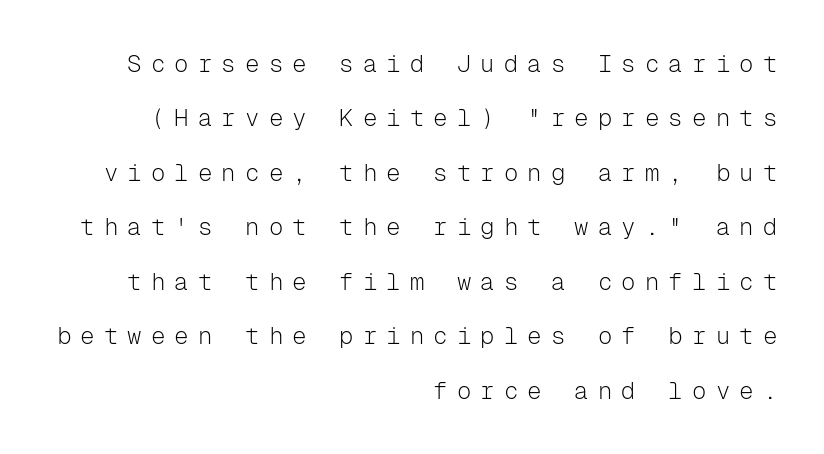
The image shows 24 px text type, upright; set right-aligned, loose line spacing (2.27x), unusually wide letter spacing (+0.38 em), not underlined.
